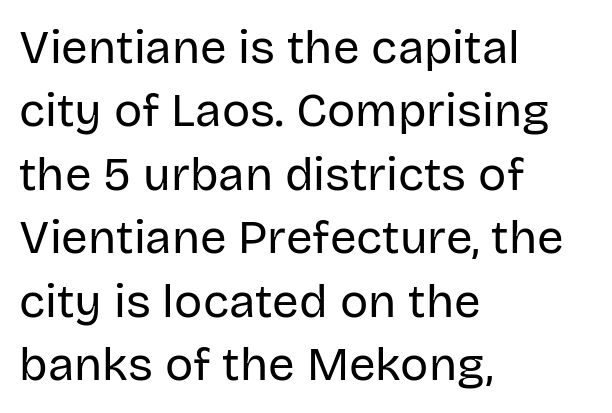
Q: Is the text bold? A: No.
Q: Is the text italic (slanted)? A: No, it is upright.
Q: Is the typeface a serif or a sans-serif typeface? A: Sans-serif.
Q: Is the text underlined? A: No.
Q: How is the paragraph aligned? A: Left-aligned.
Q: Is the spacing between letters normal or unusually wide? A: Normal.
Q: Is the spacing between lines tight, normal or loose? A: Normal.
Q: Width (condensed, normal, or wide)? A: Normal.
Q: Stroke contrast? A: Low.
Q: x-height? A: Large.
Q: Monospaced? A: No.
